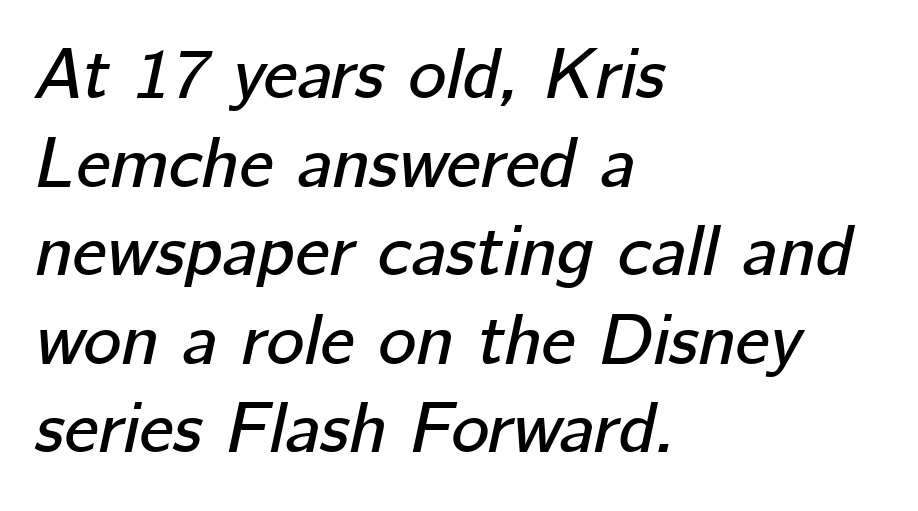
The foot of each line stays bare and open. This sample uses an oblique cut, with every glyph tilted off the vertical. The letters advance in unequal steps, a hallmark of proportional type. The line texture is even and compact thanks to regular tracking. This sample is left-justified, so line endings fall wherever the words run out.
